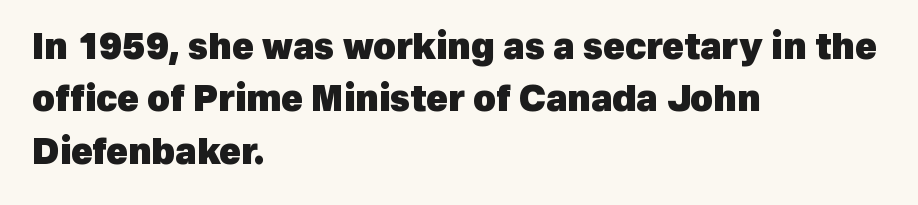
The letters advance in unequal steps, a hallmark of proportional type. Horizontal bands of white between lines are of average thickness. The rendering keeps characters at their native spacing. Any mark beneath the type? The region is blank.
